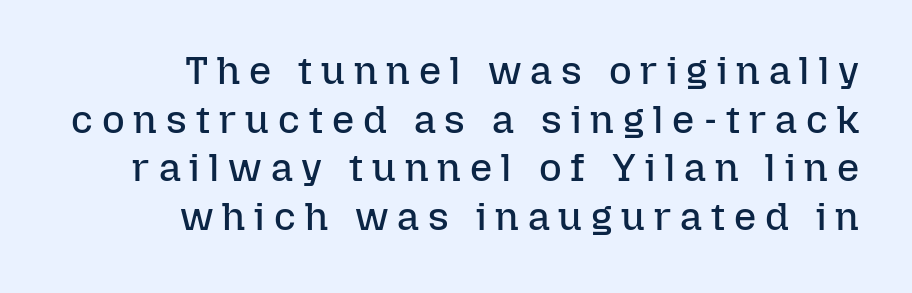
Vertical strokes here are truly vertical. The letters advance in unequal steps, a hallmark of proportional type. If you measured baseline to baseline, you'd find a middling distance. These lines stack with their right ends in a neat column.
